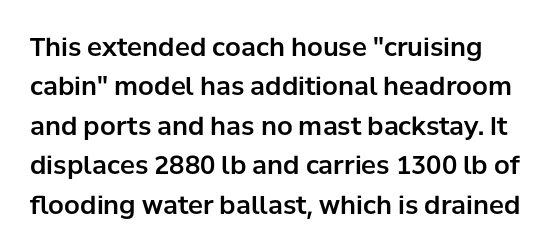
The letters stand straight up with perfectly vertical stems. The line-height multiplier appears to be the usual default. The string is rendered with underlining switched off. Students, note that the glyphs here touch the page at normal intervals.
